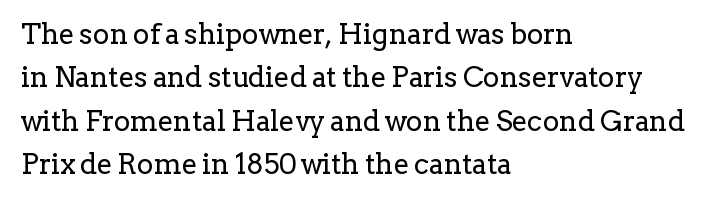
The image shows 28 px regular-weight serif type, upright; set left-aligned, normal line spacing (1.55x), normal letter spacing, not underlined; low stroke contrast and a medium x-height.
